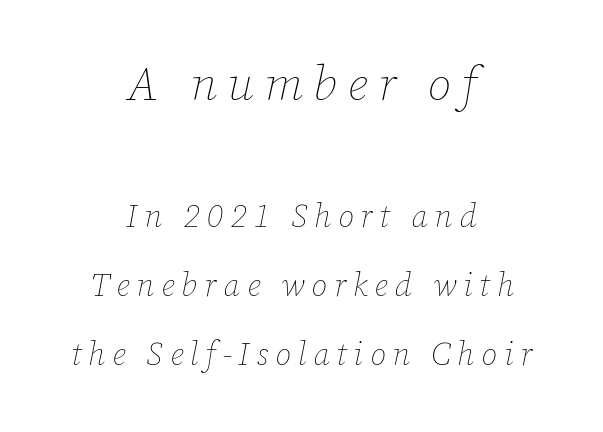
A student would call this center alignment; a typographer would say set centered. Successive baselines arrive slowly, with a big drop between each. You could only call the tracking loose — the letters float apart. Is the lower block the larger one? No — the upper block carries the bigger type. Nobody drew a line under any word here.
